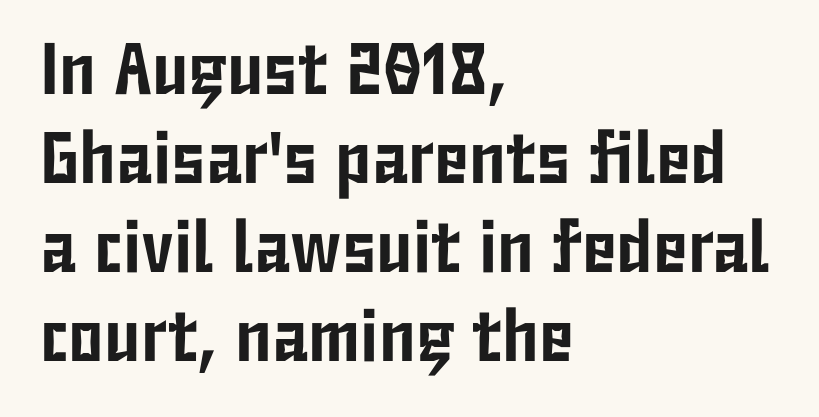
Tracking value appears to be zero — textbook default spacing. Is the block centered? No — it sits flush against the left margin. Characters remain perfectly vertical along every line. The type family on display is of the sans-serif kind. The gap between lines stays unmarked.
